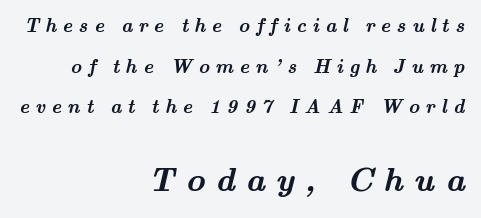
The image shows 33 px semibold, wide serif type; set right-aligned, loose line spacing (2.14x), unusually wide letter spacing (+0.32 em), not underlined; the second (bottom) block is 1.74x larger; medium stroke contrast and a small x-height.
